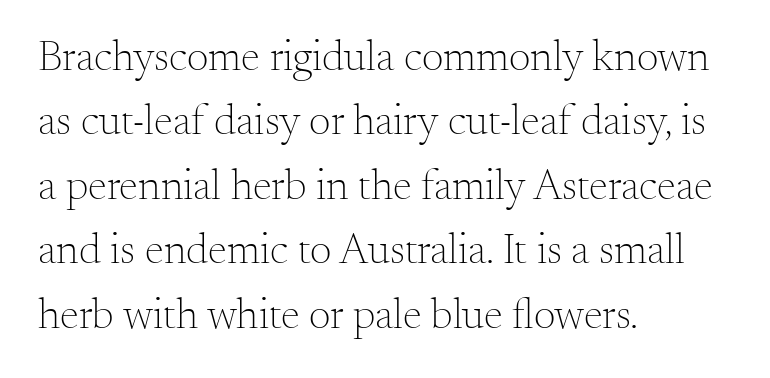
Q: Is the text bold? A: No.
Q: Is the text italic (slanted)? A: No, it is upright.
Q: Is the typeface a serif or a sans-serif typeface? A: Serif.
Q: Is the text underlined? A: No.
Q: How is the paragraph aligned? A: Left-aligned.
Q: Is the spacing between letters normal or unusually wide? A: Normal.
Q: Is the spacing between lines tight, normal or loose? A: Normal.
Q: Width (condensed, normal, or wide)? A: Normal.
Q: Stroke contrast? A: Medium.
Q: x-height? A: Small.
Q: Monospaced? A: No.
